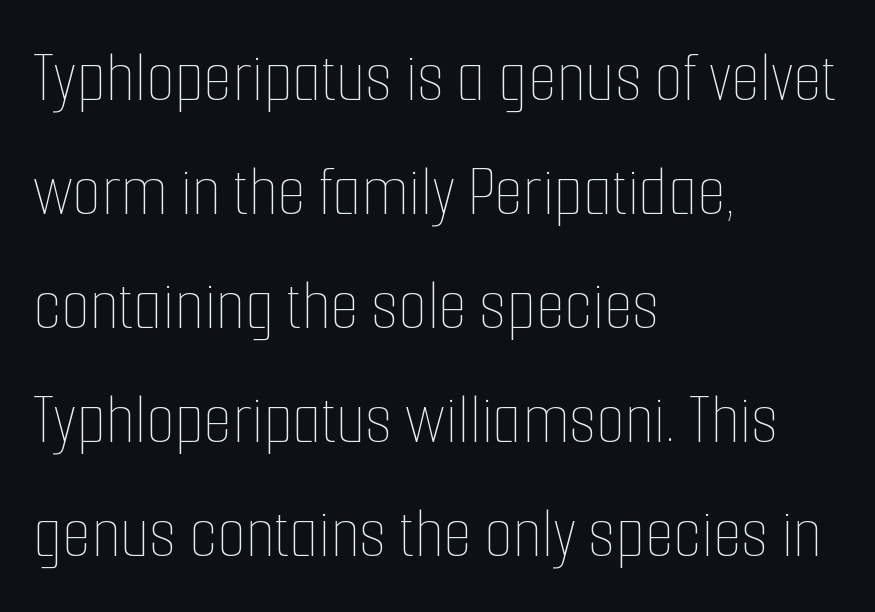
{"italic": "no", "bold": "no", "weight": "thin", "width": "condensed", "stroke_contrast": "low", "x_height": "medium", "monospaced": "no", "underline": "no", "align": "left", "line_spacing": "normal", "line_spacing_ratio": 1.54, "letter_spacing": "normal", "letter_spacing_em": 0.0, "glyph_px": 74}
